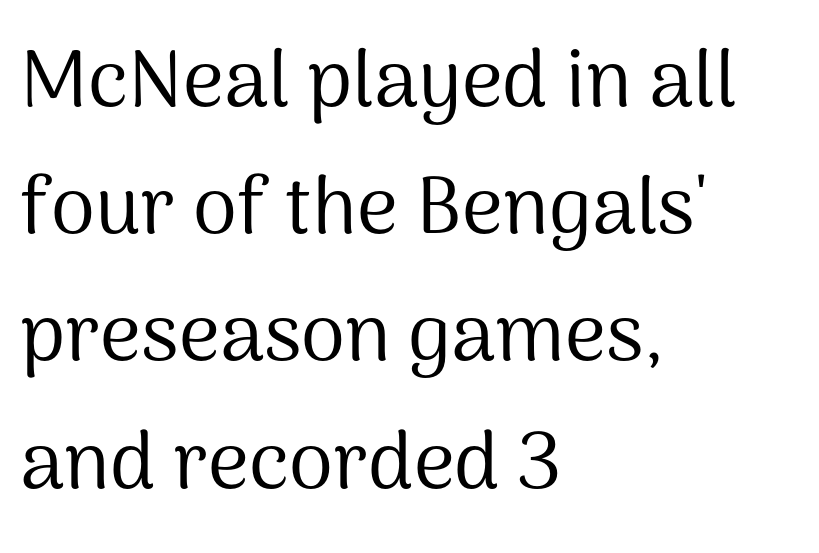
Where is the straight margin? On the left. Decoration check: the copy has no underline. Rendered with straight, roman letterforms. The line-height multiplier appears to be the usual default. The gaps between neighbouring characters are ordinary and unremarkable. Is this a fixed-width face? No — the glyphs have proportional, varying widths.
